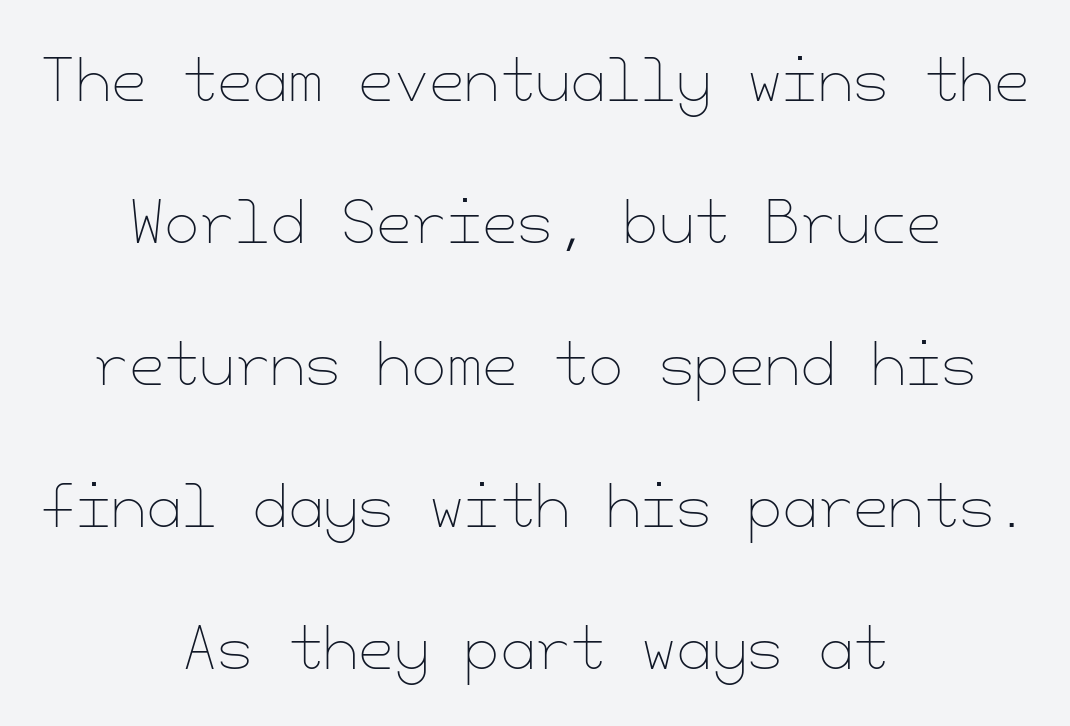
Q: Is the text bold? A: No.
Q: Is the text italic (slanted)? A: No, it is upright.
Q: Is the text underlined? A: No.
Q: How is the paragraph aligned? A: Centered.
Q: Is the spacing between letters normal or unusually wide? A: Normal.
Q: Is the spacing between lines tight, normal or loose? A: Loose.
Q: Width (condensed, normal, or wide)? A: Normal.
Q: Stroke contrast? A: Low.
Q: x-height? A: Small.
